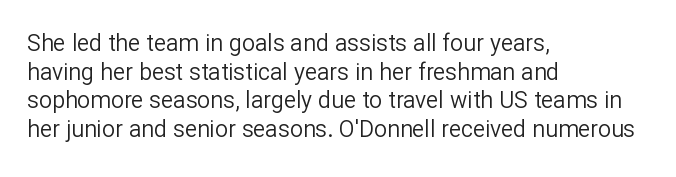
{"italic": "no", "bold": "no", "underline": "no", "align": "left", "line_spacing_ratio": 1.24, "letter_spacing": "normal", "letter_spacing_em": 0.0, "glyph_px": 23}
